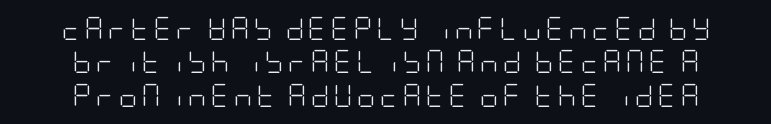
Both edges are ragged and mirror each other, which tells us the setting is centered. Check under the words: just untouched page. Rendered with straight, roman letterforms. No letter is thick-stroked: the sample isn't bold. A typesetter would call this leading conventional body-copy spacing.
